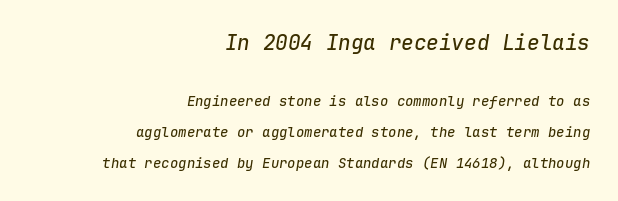
Q: Is the text italic (slanted)? A: Yes, it leans right by about 9 degrees.
Q: Is the text underlined? A: No.
Q: How is the paragraph aligned? A: Right-aligned.
Q: Is the spacing between letters normal or unusually wide? A: Normal.
Q: Is the spacing between lines tight, normal or loose? A: Loose.
Q: Which block of text is set in a larger size, the first (top) or the second (bottom)? A: The first (top) one.
